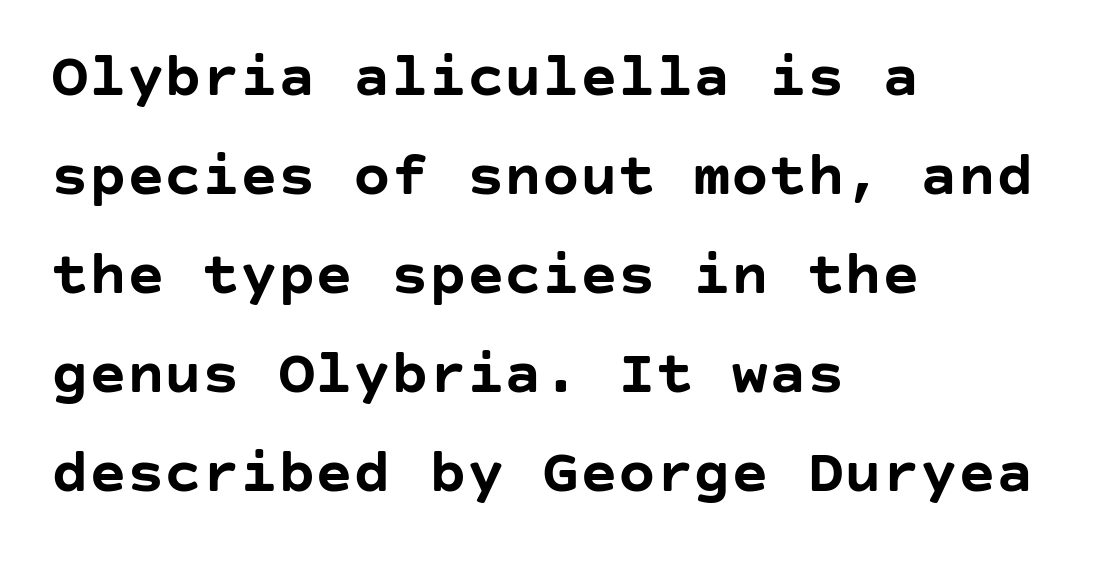
Weight check: bold — yes, fully. Nobody touched the tracking dial on this one. All the whitespace from short lines collects on the right. Each new line begins a customary step beneath the previous one.
